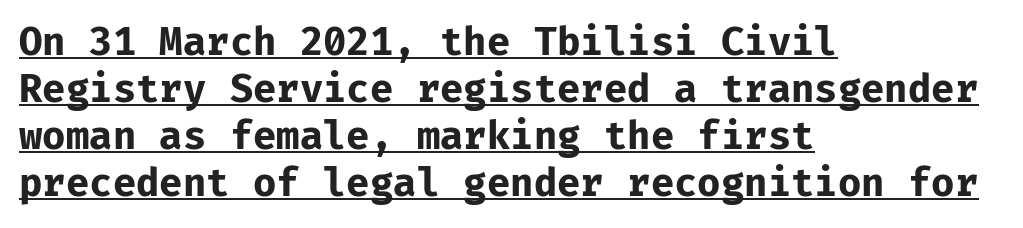
{"serif": "no", "italic": "no", "bold": "yes", "weight": "bold", "width": "normal", "stroke_contrast": "low", "x_height": "medium", "underline": "yes", "align": "left", "line_spacing_ratio": 1.24, "letter_spacing": "normal", "letter_spacing_em": 0.0, "glyph_px": 38}
